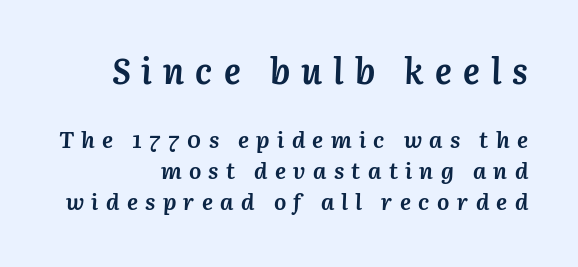
Chunky letters — that's bold for sure. There's an unmistakable incline to the writing here. Is there much room between lines? A standard amount, neither cramped nor airy. All the whitespace from short lines collects on the left. The face used here appears at its bigger size in the upper chunk. Looks like regular typesetting: each glyph gets only the width it needs.
